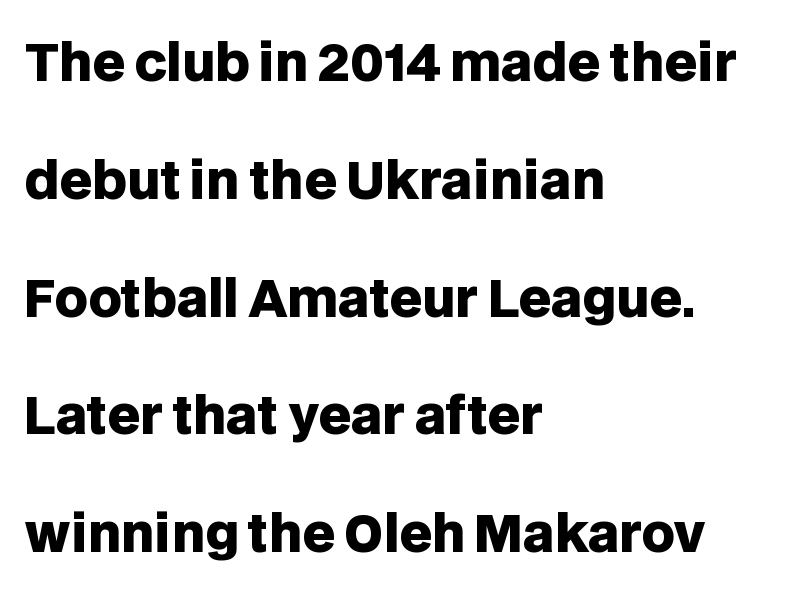
Words appear dense and cohesive because spacing is normal. Does the type have serifs? No, each stem ends abruptly. Words float on clear page, feet unadorned. Alignment: flush left. Vertical strokes here are truly vertical. The lines are spread far apart with generous leading.
